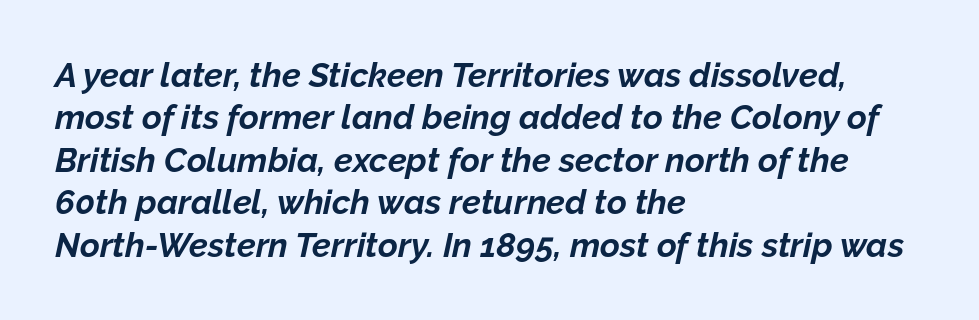
{"italic": "yes", "lean": "right", "slant_degrees": 12, "bold": "yes", "weight": "bold", "width": "normal", "stroke_contrast": "low", "x_height": "medium", "monospaced": "no", "underline": "no", "align": "left", "line_spacing": "normal", "line_spacing_ratio": 1.25, "letter_spacing": "normal", "letter_spacing_em": 0.0, "glyph_px": 34}
